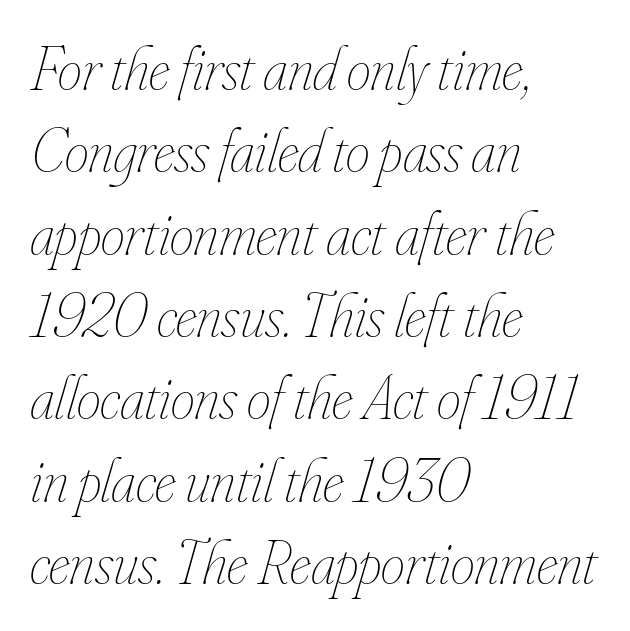
The image shows 61 px thin, condensed type, italic (leaning right); set left-aligned, normal line spacing (1.35x), normal letter spacing, not underlined; low stroke contrast and a small x-height.
